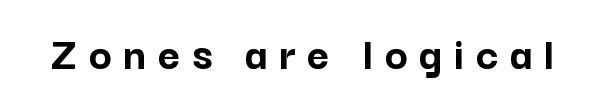
Q: Is the text bold? A: Yes.
Q: Is the text italic (slanted)? A: No, it is upright.
Q: Is the typeface a serif or a sans-serif typeface? A: Sans-serif.
Q: Is the text underlined? A: No.
Q: Is the spacing between letters normal or unusually wide? A: Unusually wide.
Q: Width (condensed, normal, or wide)? A: Normal.
Q: Stroke contrast? A: Low.
Q: x-height? A: Medium.
Q: Monospaced? A: No.
